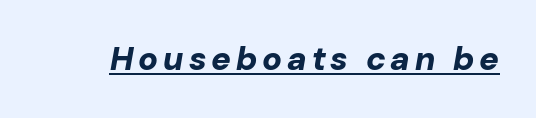
Q: Is the text bold? A: Yes.
Q: Is the text italic (slanted)? A: Yes, it leans right by about 10 degrees.
Q: Is the text underlined? A: Yes.
Q: Width (condensed, normal, or wide)? A: Normal.
Q: Stroke contrast? A: Low.
Q: x-height? A: Medium.
Q: Monospaced? A: No.
